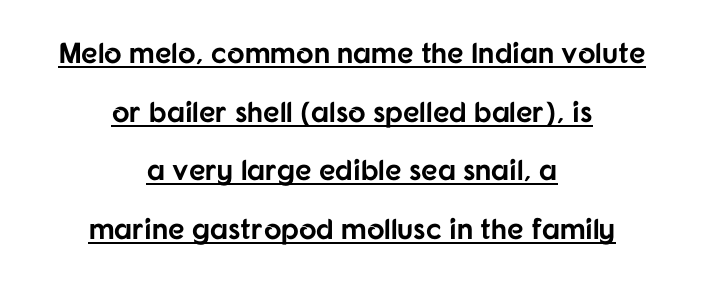
The image shows 29 px bold sans-serif type, upright; set centered, loose line spacing (2.02x), normal letter spacing, underlined; low stroke contrast and a medium x-height.
